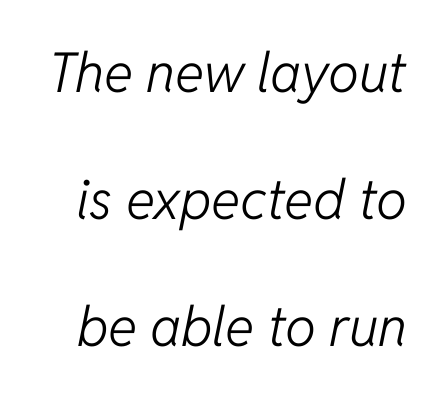
The image shows 55 px light type, italic (leaning right); set loose line spacing (2.31x), normal letter spacing, not underlined; low stroke contrast and a medium x-height.
